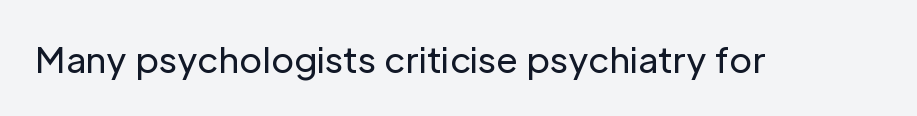
The image shows 35 px regular-weight sans-serif type, upright; set normal letter spacing, not underlined; low stroke contrast and a medium x-height.
